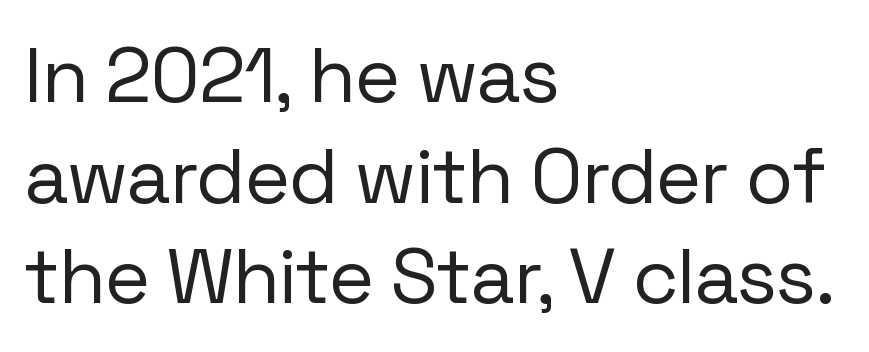
{"serif": "no", "italic": "no", "bold": "no", "weight": "regular", "width": "normal", "stroke_contrast": "low", "x_height": "medium", "monospaced": "no", "underline": "no", "align": "left", "line_spacing": "normal", "line_spacing_ratio": 1.29, "letter_spacing": "normal", "letter_spacing_em": 0.0, "glyph_px": 78}
